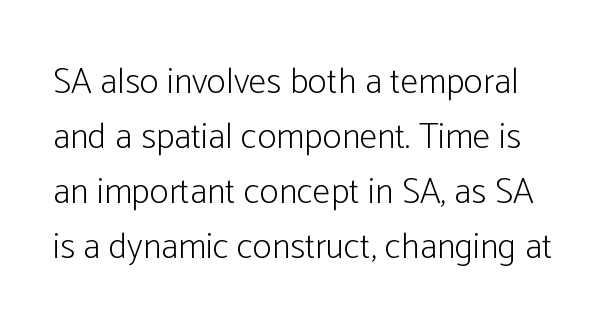
{"serif": "no", "italic": "no", "bold": "no", "weight": "light", "width": "condensed", "stroke_contrast": "low", "x_height": "medium", "monospaced": "no", "underline": "no", "line_spacing": "normal", "line_spacing_ratio": 1.53, "letter_spacing": "normal", "letter_spacing_em": 0.0, "glyph_px": 36}
